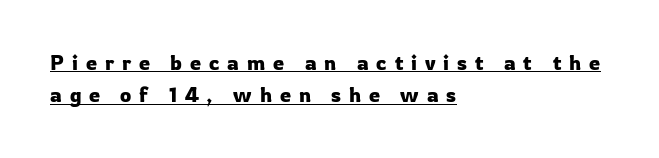
The image shows 20 px text type, upright; set left-aligned, normal line spacing (1.62x), unusually wide letter spacing (+0.39 em), underlined.
